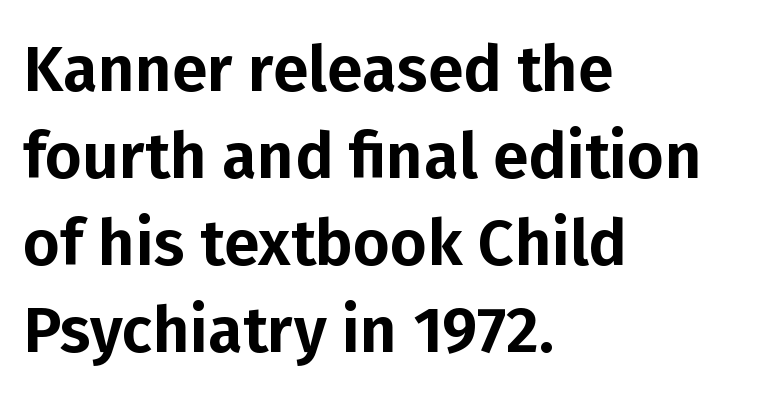
The image shows 64 px sans-serif type, upright; set left-aligned, normal line spacing (1.36x), normal letter spacing, not underlined; low stroke contrast and a medium x-height.
